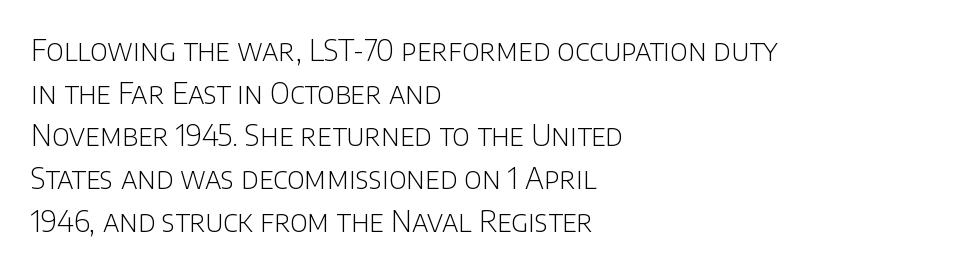
The glyphs are unaccompanied by any horizontal stroke below them. Caption: multi-line text, flush left, ragged right. The type family on display is of the sans-serif kind. The face used here is rendered with its standard letterfit.
